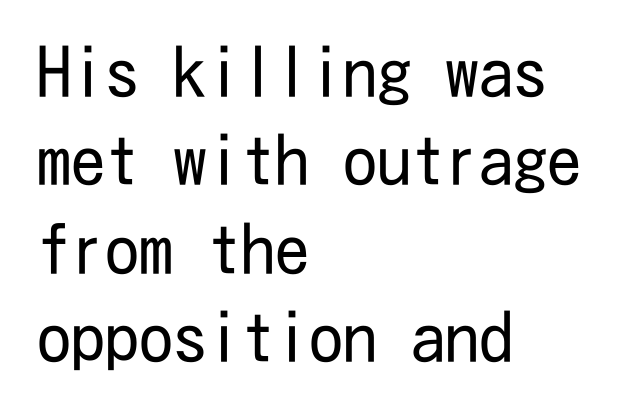
Bold? No — there's no thickening of the strokes. To sum up the face: it is a sans, with no serifs. Spacing between characters is what you'd get straight out of the box. Notice how descenders clear the ascenders below comfortably — that's standard leading. Which margin do the lines hug? The left one — the right edge is uneven.
